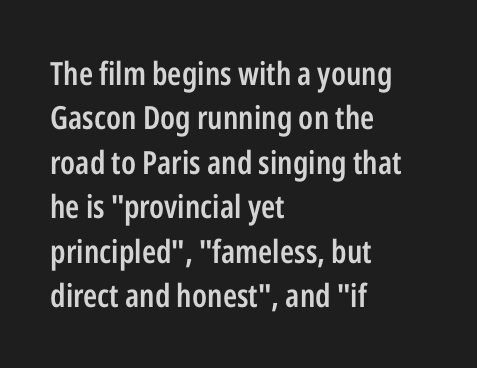
The image shows 32 px semibold, condensed sans-serif type, upright; set left-aligned, normal line spacing (1.39x), normal letter spacing, not underlined; low stroke contrast and a medium x-height.
